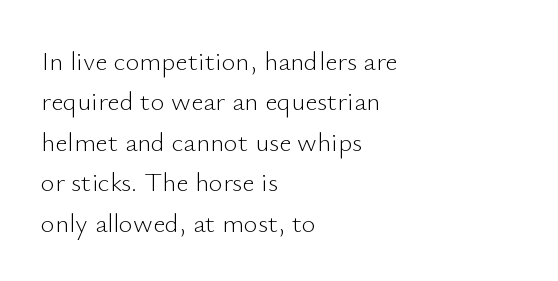
{"italic": "no", "bold": "no", "underline": "no", "align": "left", "line_spacing": "normal", "line_spacing_ratio": 1.5, "letter_spacing": "normal", "letter_spacing_em": 0.0, "glyph_px": 27}
